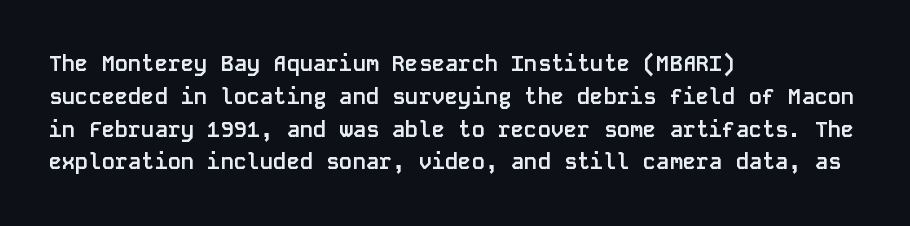
Q: Is the text bold? A: Yes.
Q: Is the text italic (slanted)? A: No, it is upright.
Q: Is the text underlined? A: No.
Q: How is the paragraph aligned? A: Left-aligned.
Q: Is the spacing between letters normal or unusually wide? A: Normal.
Q: Is the spacing between lines tight, normal or loose? A: Normal.
